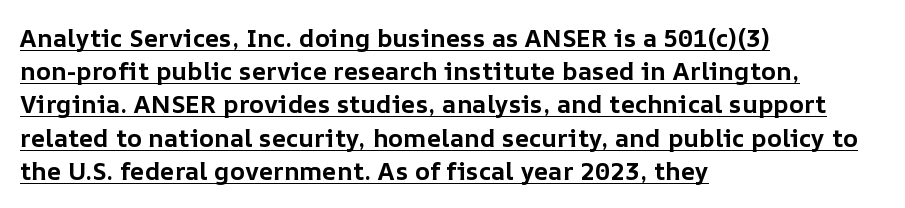
Q: Is the text bold? A: Yes.
Q: Is the text italic (slanted)? A: No, it is upright.
Q: Is the text underlined? A: Yes.
Q: How is the paragraph aligned? A: Left-aligned.
Q: Is the spacing between letters normal or unusually wide? A: Normal.
Q: Is the spacing between lines tight, normal or loose? A: Normal.
